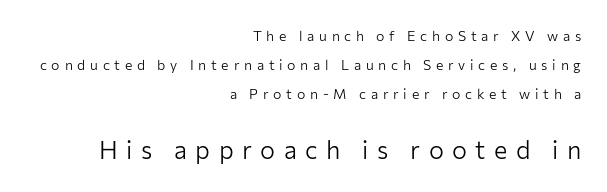
Q: Is the text bold? A: No.
Q: Is the text italic (slanted)? A: No, it is upright.
Q: Is the text underlined? A: No.
Q: How is the paragraph aligned? A: Right-aligned.
Q: Is the spacing between letters normal or unusually wide? A: Unusually wide.
Q: Is the spacing between lines tight, normal or loose? A: Loose.
Q: Which block of text is set in a larger size, the first (top) or the second (bottom)? A: The second (bottom) one.
